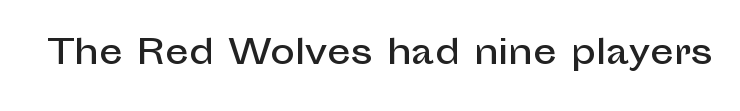
{"serif": "no", "italic": "no", "width": "normal", "stroke_contrast": "low", "x_height": "medium", "monospaced": "no", "underline": "no", "letter_spacing": "normal", "letter_spacing_em": 0.0, "glyph_px": 33}
